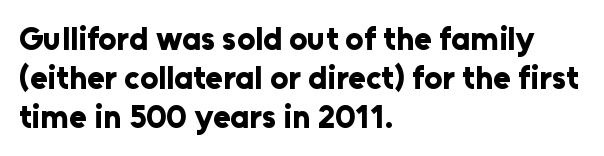
Casual observation: everything's shoved over to the left. Looks like regular typesetting: each glyph gets only the width it needs. Typographically, this falls in the sans-serif category. This is heavy type, rendered in bold. Every stem runs plumb, perpendicular to the baseline. Glance below the letters and you will spot only blank space.
